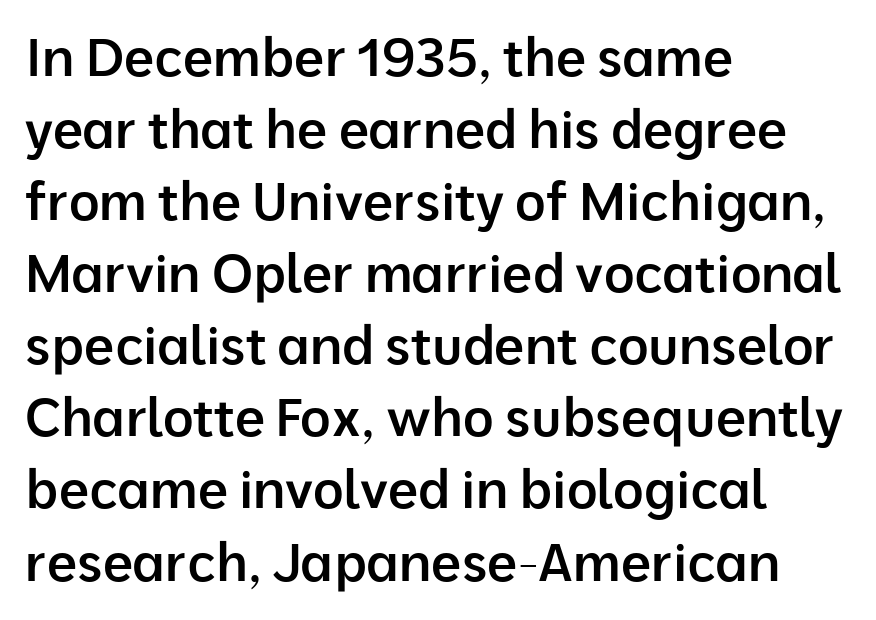
Compared with typical paragraphs, the rows here are spaced about the same. Is this a fixed-width face? No — the glyphs have proportional, varying widths. One-word summary of the alignment: left. No extra tracking has been applied to these lines. No word sits above an underline. The face used here is a sans, in the tradition of grotesques and geometrics.
